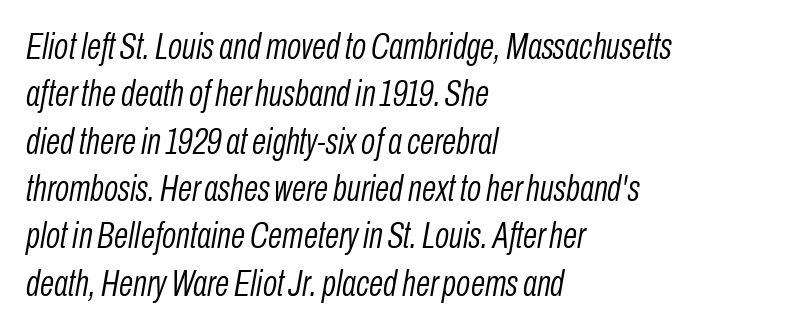
Teacher's note: observe the even left margin — that is flush-left alignment. Letters have the restrained weight of plain body copy at most. The rendering uses natural spacing where letterforms have individual widths. Reading down the column, the eye jumps a familiar distance to each next line. The axis of the letterforms is tilted away from vertical. Honestly, the letter spacing is just normal — you wouldn't notice it.
